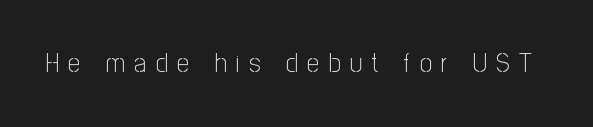
The image shows 27 px text type, upright; set unusually wide letter spacing (+0.35 em), not underlined.
